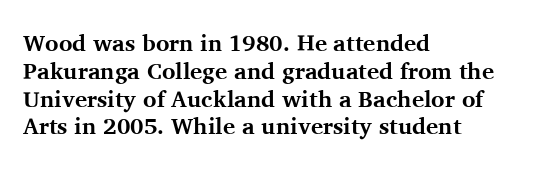
The image shows 23 px bold type, upright; set left-aligned, line spacing 1.21x, normal letter spacing, not underlined.
